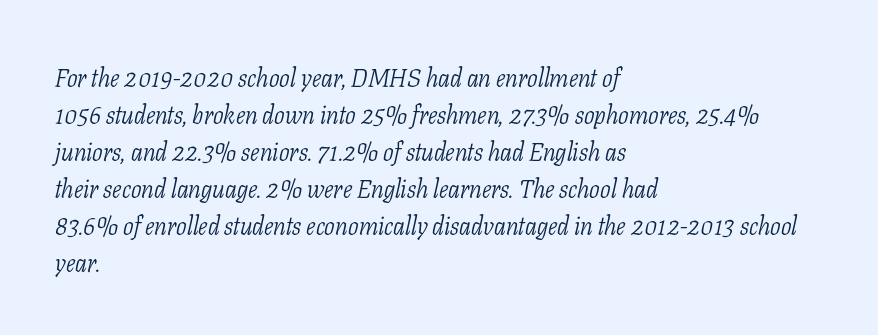
{"italic": "yes", "lean": "right", "slant_degrees": 11, "bold": "no", "underline": "no", "align": "left", "line_spacing": "normal", "line_spacing_ratio": 1.48, "letter_spacing": "normal", "letter_spacing_em": 0.0, "glyph_px": 25}
